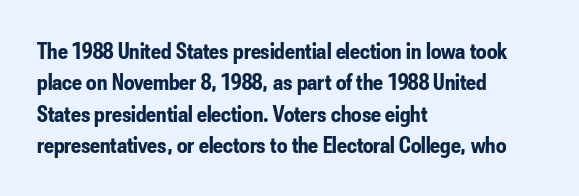
The image shows 23 px bold type, upright; set left-aligned, normal line spacing (1.36x), normal letter spacing, not underlined.
